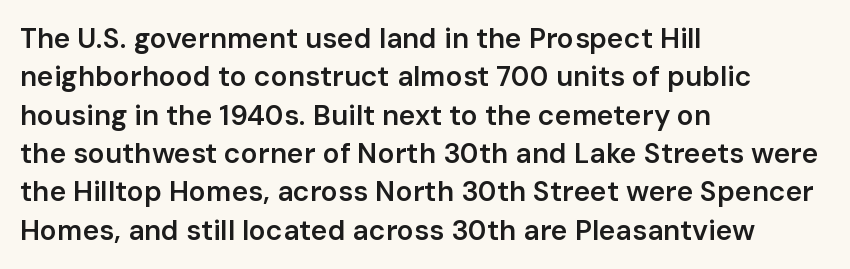
Q: Is the text bold? A: Semi-bold.
Q: Is the text italic (slanted)? A: No, it is upright.
Q: Is the typeface a serif or a sans-serif typeface? A: Sans-serif.
Q: Is the text underlined? A: No.
Q: How is the paragraph aligned? A: Left-aligned.
Q: Is the spacing between letters normal or unusually wide? A: Normal.
Q: Is the spacing between lines tight, normal or loose? A: Normal.
Q: Width (condensed, normal, or wide)? A: Normal.
Q: Stroke contrast? A: Low.
Q: x-height? A: Medium.
Q: Monospaced? A: No.
